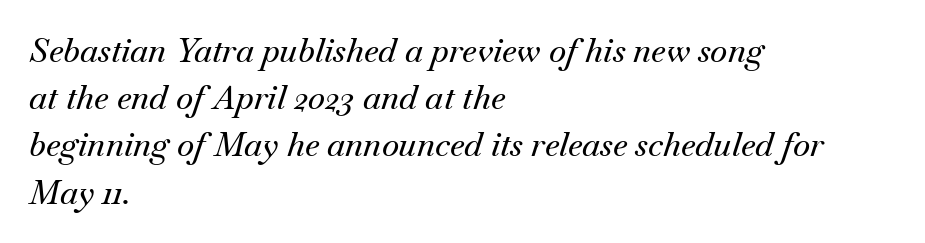
The image shows 33 px serif type, italic (leaning right); set left-aligned, normal line spacing (1.43x), normal letter spacing, not underlined; medium stroke contrast and a small x-height.
